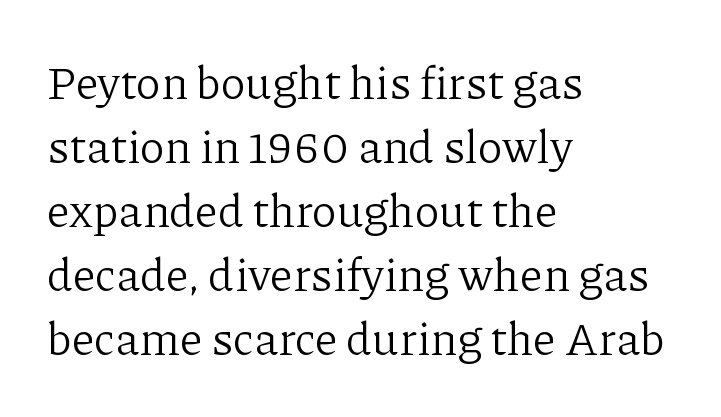
{"serif": "yes", "italic": "no", "bold": "no", "weight": "light", "width": "normal", "stroke_contrast": "low", "x_height": "medium", "monospaced": "no", "underline": "no", "align": "left", "line_spacing": "normal", "line_spacing_ratio": 1.39, "letter_spacing": "normal", "letter_spacing_em": 0.0, "glyph_px": 46}
